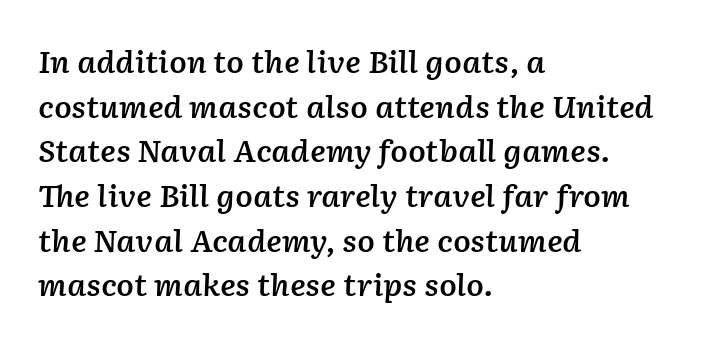
{"italic": "yes", "lean": "right", "slant_degrees": 2, "bold": "semi", "weight": "semibold", "width": "normal", "stroke_contrast": "low", "x_height": "medium", "monospaced": "no", "underline": "no", "align": "left", "line_spacing": "normal", "line_spacing_ratio": 1.54, "letter_spacing": "normal", "letter_spacing_em": 0.0, "glyph_px": 29}
